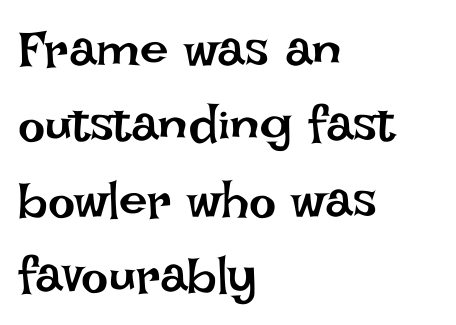
Q: Is the text bold? A: No.
Q: Is the text italic (slanted)? A: No, it is upright.
Q: Is the text underlined? A: No.
Q: How is the paragraph aligned? A: Left-aligned.
Q: Is the spacing between letters normal or unusually wide? A: Normal.
Q: Is the spacing between lines tight, normal or loose? A: Normal.
Q: Width (condensed, normal, or wide)? A: Normal.
Q: Stroke contrast? A: Low.
Q: x-height? A: Large.
Q: Monospaced? A: No.
